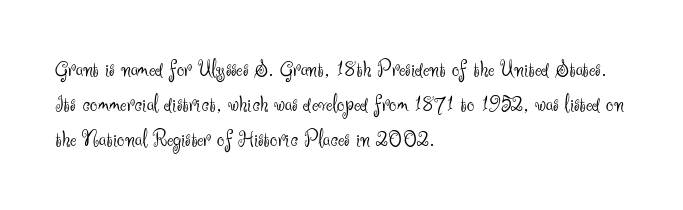
Q: Is the text bold? A: No.
Q: Is the text italic (slanted)? A: No, it is upright.
Q: Is the text underlined? A: No.
Q: How is the paragraph aligned? A: Left-aligned.
Q: Is the spacing between letters normal or unusually wide? A: Normal.
Q: Is the spacing between lines tight, normal or loose? A: Normal.
